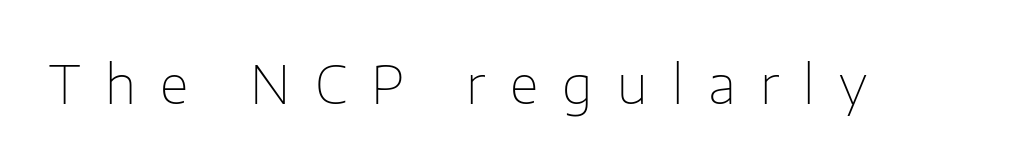
Are there feet on the stems? There aren't — it's a sans. Each letter keeps its own natural width here, so spacing adapts to shape. The typography opts for an upright posture over an oblique one. This sample uses expanded letter spacing, leaving extra air between glyphs.
